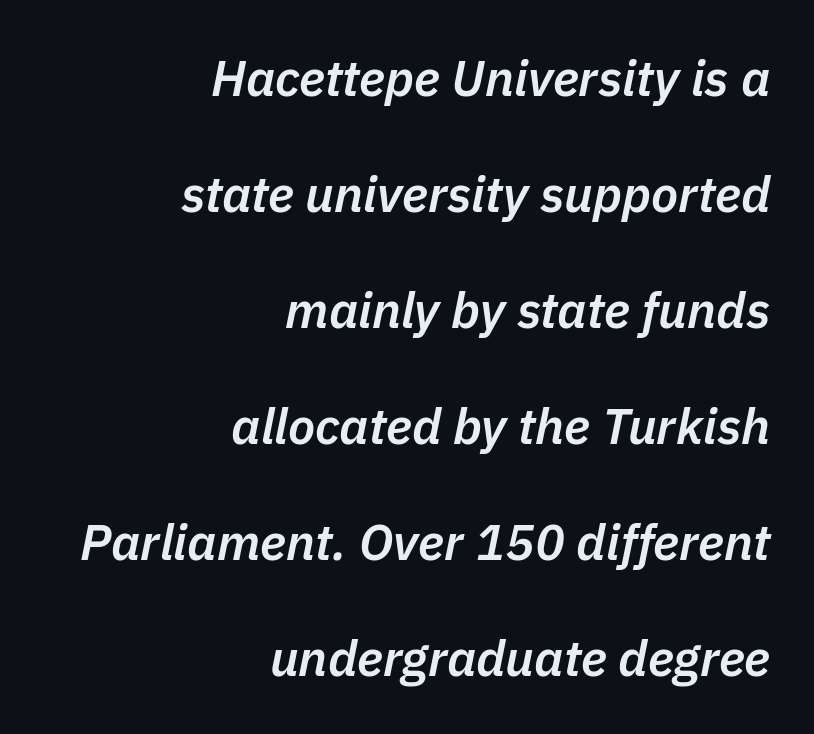
The gaps between neighbouring characters are ordinary and unremarkable. A student would call this right alignment; a typographer would say flush right, rag left. Emphasis by weight is partial: semibold. You could fit nearly another row in the gap between these rows. The rendering uses natural spacing where letterforms have individual widths. There's an unmistakable incline to the writing here.
